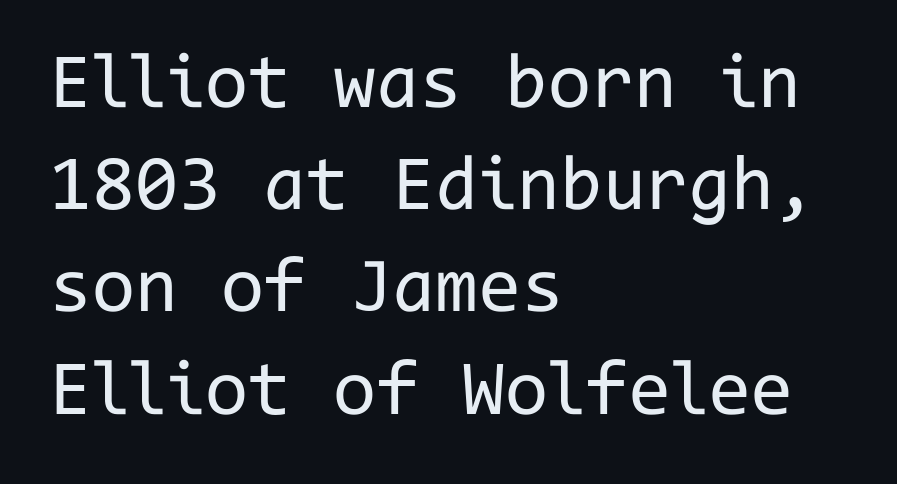
Is this a sans? Yes — the strokes have no serifs. The strokes carry an ordinary text weight at most. Honestly, the row spacing looks completely unremarkable. Letter spacing: default.
